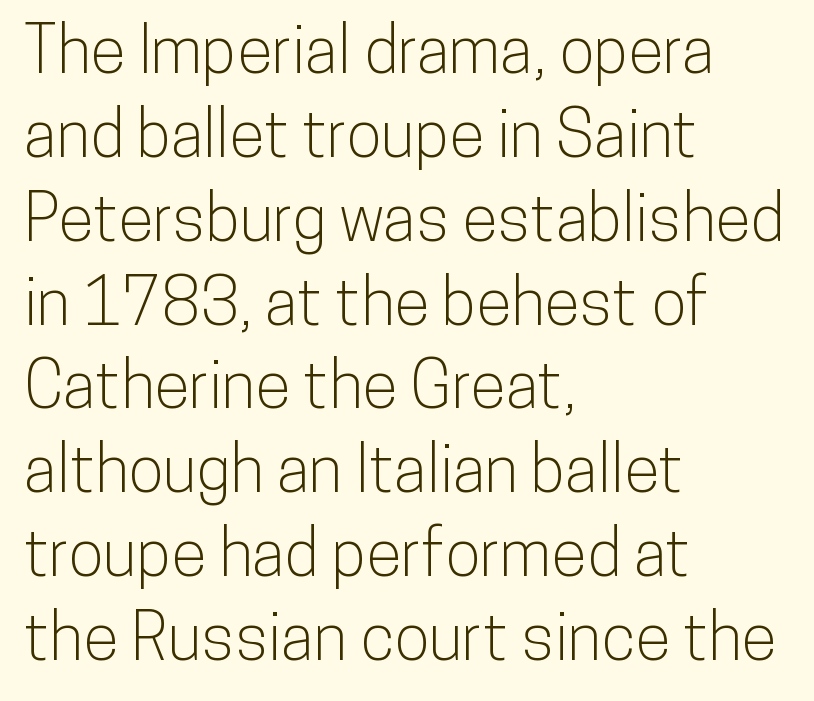
{"serif": "no", "italic": "no", "width": "condensed", "stroke_contrast": "low", "x_height": "medium", "monospaced": "no", "underline": "no", "align": "left", "line_spacing": "normal", "line_spacing_ratio": 1.29, "letter_spacing": "normal", "letter_spacing_em": 0.0, "glyph_px": 65}
